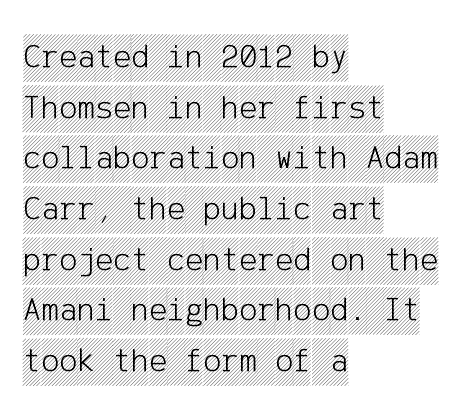
{"italic": "no", "width": "condensed", "x_height": "large", "underline": "no", "align": "left", "line_spacing": "normal", "line_spacing_ratio": 1.49, "letter_spacing": "normal", "letter_spacing_em": 0.0, "glyph_px": 34}
